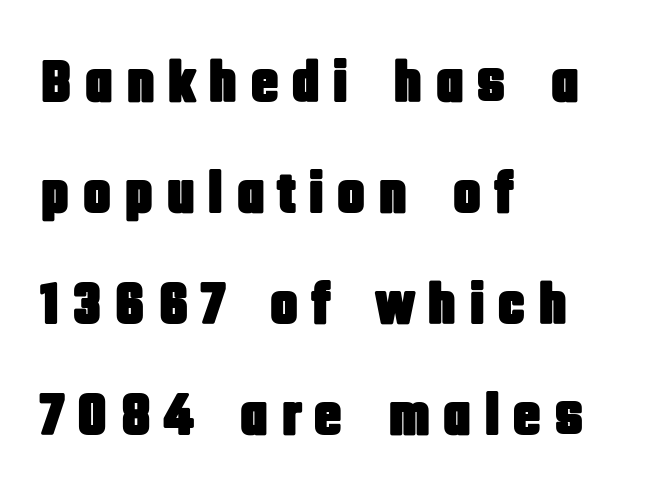
{"serif": "no", "italic": "no", "width": "condensed", "stroke_contrast": "low", "x_height": "large", "monospaced": "no", "underline": "no", "align": "left", "line_spacing_ratio": 1.85, "letter_spacing": "wide", "letter_spacing_em": 0.2, "glyph_px": 60}
